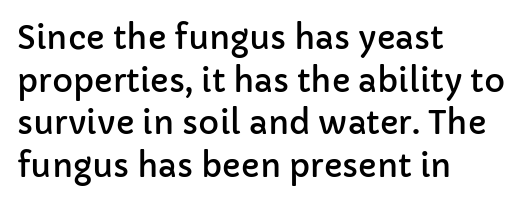
Every character sits straight up, as roman type does. Think of a printed novel: that variable character pitch is what you see here. Decoration check: the copy has no underline. Is there much room between lines? A standard amount, neither cramped nor airy. The characters display no serif detailing; their extremities are plain. Observe the ordinary spacing: letters are neighbours, not strangers.
